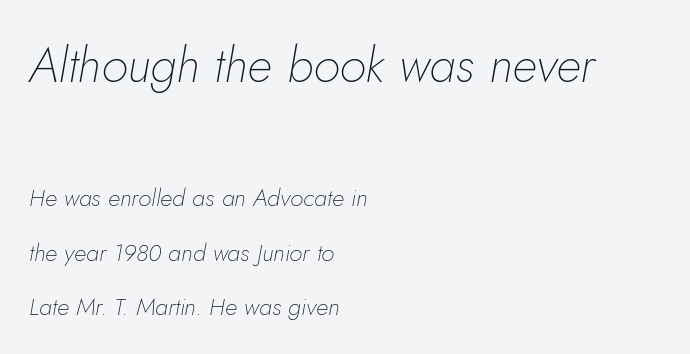
{"italic": "yes", "lean": "right", "slant_degrees": 5, "bold": "no", "weight": "thin", "width": "normal", "stroke_contrast": "low", "x_height": "small", "monospaced": "no", "underline": "no", "align": "left", "line_spacing": "loose", "line_spacing_ratio": 2.28, "letter_spacing": "normal", "letter_spacing_em": 0.0, "larger_block": "first", "size_ratio": 2.04, "glyph_px": 49}
